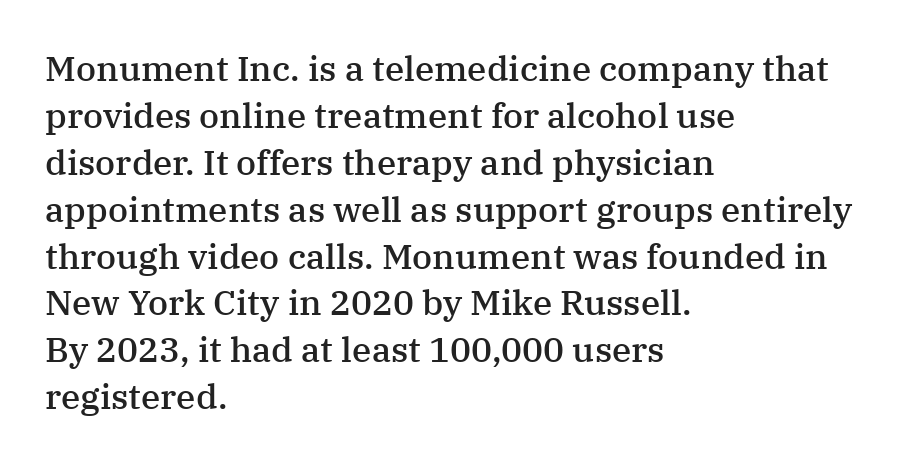
Q: Is the text bold? A: Semi-bold.
Q: Is the text italic (slanted)? A: No, it is upright.
Q: Is the typeface a serif or a sans-serif typeface? A: Serif.
Q: Is the text underlined? A: No.
Q: How is the paragraph aligned? A: Left-aligned.
Q: Is the spacing between letters normal or unusually wide? A: Normal.
Q: Is the spacing between lines tight, normal or loose? A: Normal.
Q: Width (condensed, normal, or wide)? A: Normal.
Q: Stroke contrast? A: Medium.
Q: x-height? A: Medium.
Q: Monospaced? A: No.
